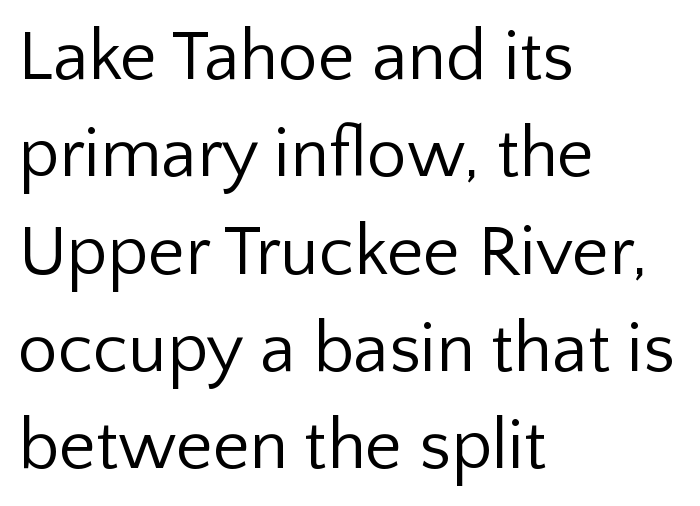
{"serif": "no", "italic": "no", "bold": "no", "weight": "regular", "width": "normal", "stroke_contrast": "low", "x_height": "medium", "monospaced": "no", "underline": "no", "align": "left", "line_spacing": "normal", "line_spacing_ratio": 1.37, "letter_spacing": "normal", "letter_spacing_em": 0.0, "glyph_px": 71}
